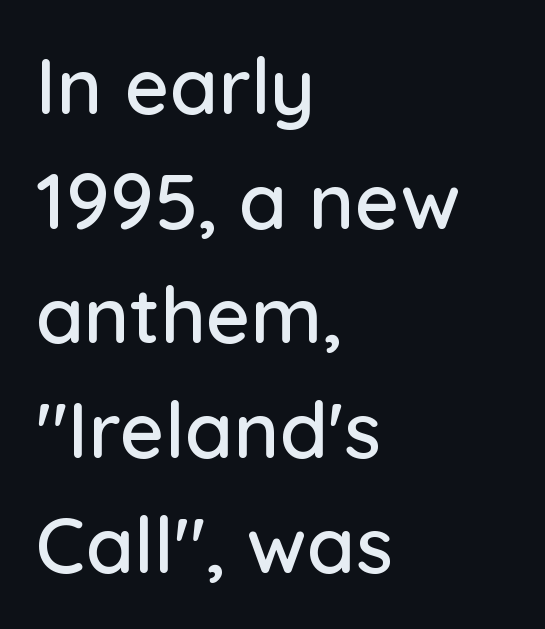
{"serif": "no", "italic": "no", "width": "normal", "stroke_contrast": "low", "x_height": "medium", "monospaced": "no", "underline": "no", "align": "left", "line_spacing": "normal", "line_spacing_ratio": 1.47, "letter_spacing": "normal", "letter_spacing_em": 0.0, "glyph_px": 78}
